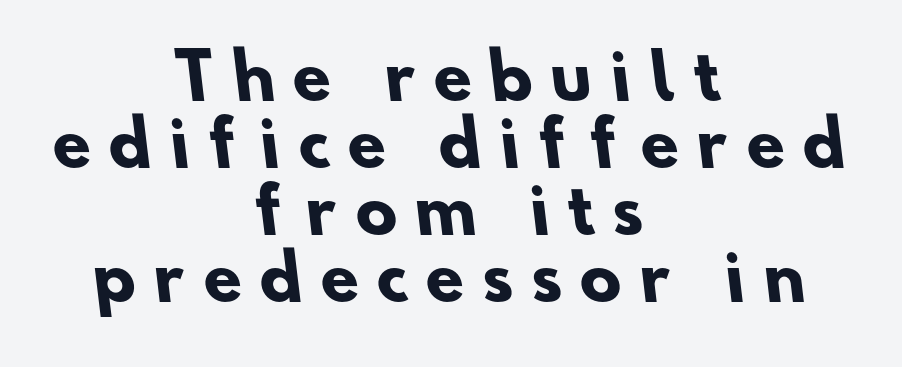
The image shows 62 px heavy sans-serif type; set centered, tight line spacing (1.08x), unusually wide letter spacing (+0.3 em), not underlined; low stroke contrast and a small x-height.
